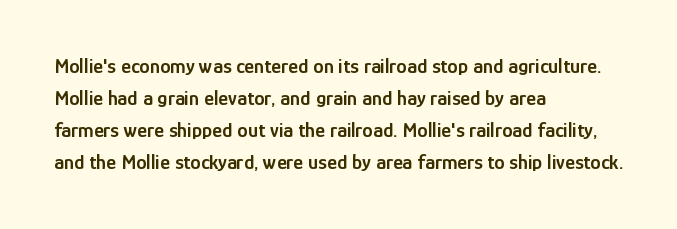
The image shows 21 px text type, upright; set left-aligned, normal line spacing (1.53x), normal letter spacing, not underlined.
